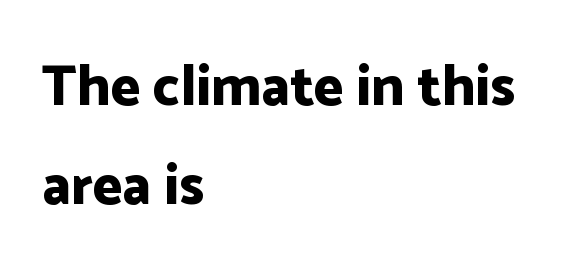
{"serif": "no", "italic": "no", "bold": "yes", "weight": "bold", "width": "normal", "stroke_contrast": "low", "x_height": "medium", "monospaced": "no", "underline": "no", "align": "left", "line_spacing_ratio": 1.74, "letter_spacing": "normal", "letter_spacing_em": 0.0, "glyph_px": 57}
